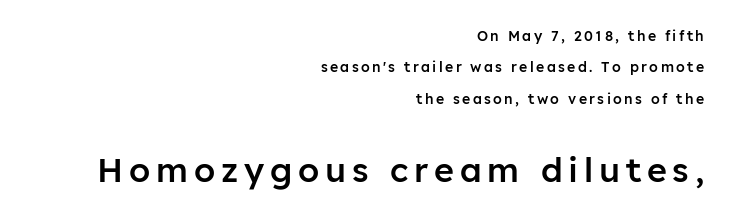
Q: Is the text bold? A: Semi-bold.
Q: Is the text italic (slanted)? A: No, it is upright.
Q: Is the typeface a serif or a sans-serif typeface? A: Sans-serif.
Q: Is the text underlined? A: No.
Q: How is the paragraph aligned? A: Right-aligned.
Q: Is the spacing between lines tight, normal or loose? A: Loose.
Q: Which block of text is set in a larger size, the first (top) or the second (bottom)? A: The second (bottom) one.
Q: Width (condensed, normal, or wide)? A: Normal.
Q: Stroke contrast? A: Low.
Q: x-height? A: Medium.
Q: Monospaced? A: No.
